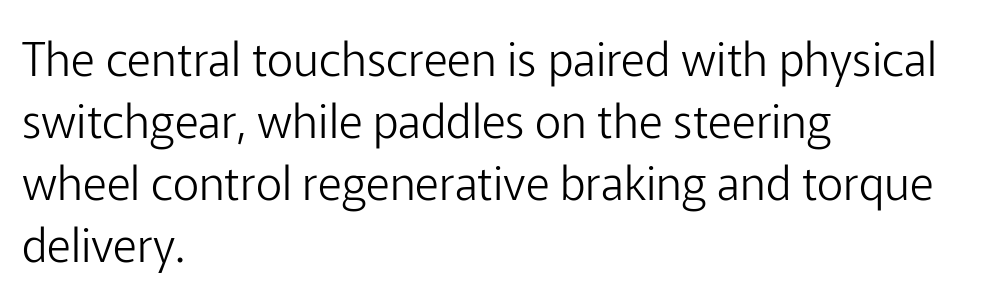
{"serif": "no", "italic": "no", "bold": "no", "weight": "light", "width": "normal", "stroke_contrast": "low", "x_height": "medium", "monospaced": "no", "underline": "no", "align": "left", "line_spacing": "normal", "line_spacing_ratio": 1.35, "letter_spacing": "normal", "letter_spacing_em": 0.0, "glyph_px": 46}
